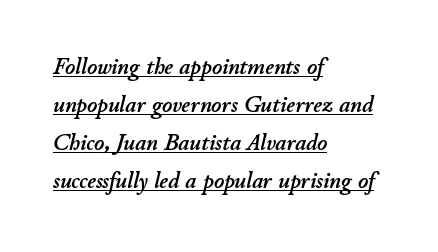
Q: Is the text italic (slanted)? A: Yes, it leans right by about 11 degrees.
Q: Is the text underlined? A: Yes.
Q: How is the paragraph aligned? A: Left-aligned.
Q: Is the spacing between letters normal or unusually wide? A: Normal.
Q: Is the spacing between lines tight, normal or loose? A: Normal.
